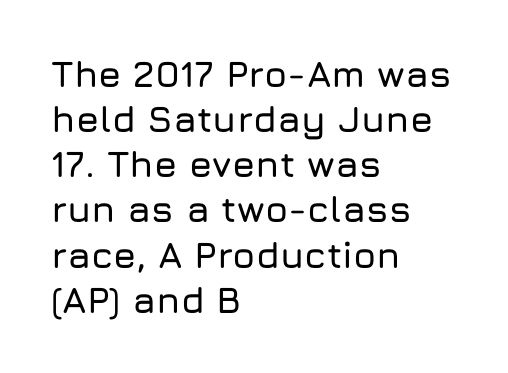
The image shows 37 px sans-serif type, upright; set left-aligned, line spacing 1.22x, normal letter spacing, not underlined; low stroke contrast and a medium x-height.
